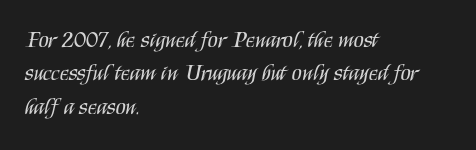
How would I describe the line gaps? Plain and ordinary. Just letters on the line, the space beneath them empty. Alignment: flush left.
